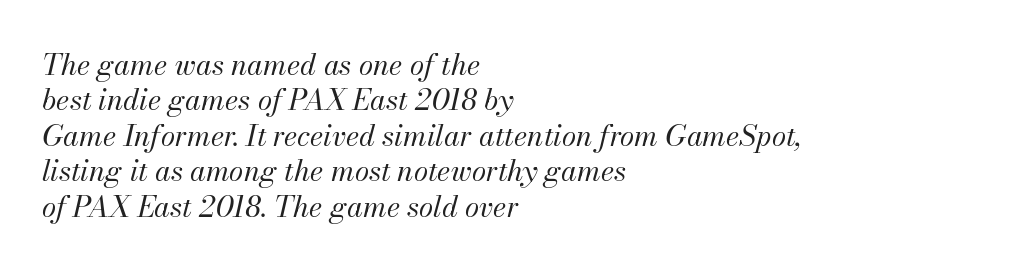
{"italic": "yes", "lean": "right", "slant_degrees": 13, "bold": "no", "weight": "regular", "width": "normal", "stroke_contrast": "medium", "x_height": "small", "monospaced": "no", "underline": "no", "align": "left", "line_spacing_ratio": 1.22, "letter_spacing": "normal", "letter_spacing_em": 0.0, "glyph_px": 29}
